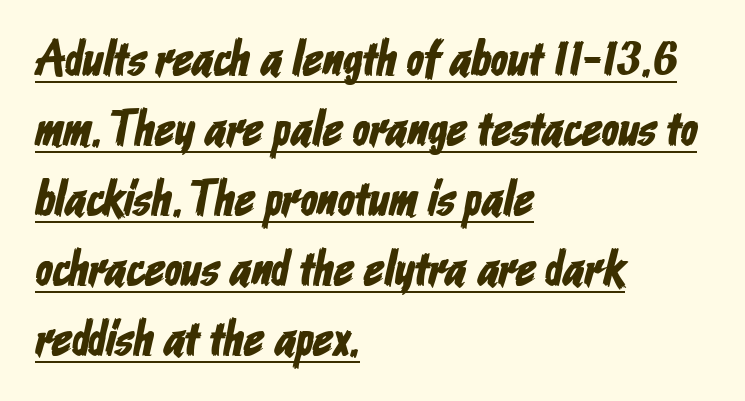
The image shows 50 px condensed sans-serif type; set left-aligned, normal line spacing (1.4x), normal letter spacing, underlined; low stroke contrast and a medium x-height.
